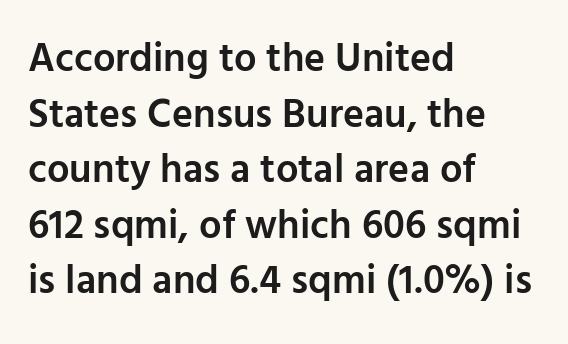
Q: Is the text bold? A: Semi-bold.
Q: Is the text italic (slanted)? A: No, it is upright.
Q: Is the typeface a serif or a sans-serif typeface? A: Sans-serif.
Q: Is the text underlined? A: No.
Q: How is the paragraph aligned? A: Left-aligned.
Q: Is the spacing between letters normal or unusually wide? A: Normal.
Q: Is the spacing between lines tight, normal or loose? A: Normal.
Q: Width (condensed, normal, or wide)? A: Normal.
Q: Stroke contrast? A: Low.
Q: x-height? A: Medium.
Q: Monospaced? A: No.
